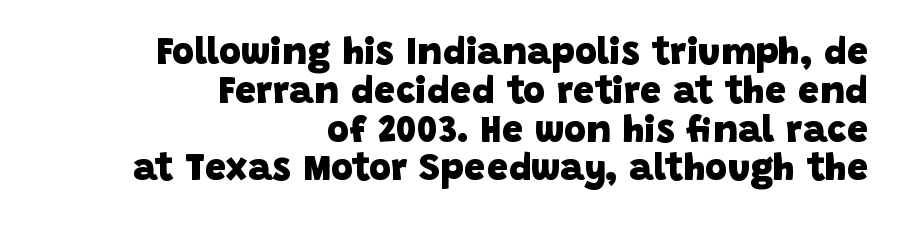
{"serif": "no", "bold": "yes", "weight": "heavy", "width": "normal", "stroke_contrast": "low", "x_height": "large", "monospaced": "no", "underline": "no", "align": "right", "line_spacing": "tight", "line_spacing_ratio": 1.02, "letter_spacing": "normal", "letter_spacing_em": 0.0, "glyph_px": 38}
